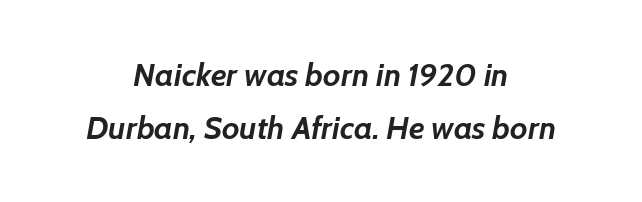
The image shows 32 px semibold type, italic (leaning right); set centered, normal line spacing (1.65x), normal letter spacing, not underlined; low stroke contrast and a medium x-height.
